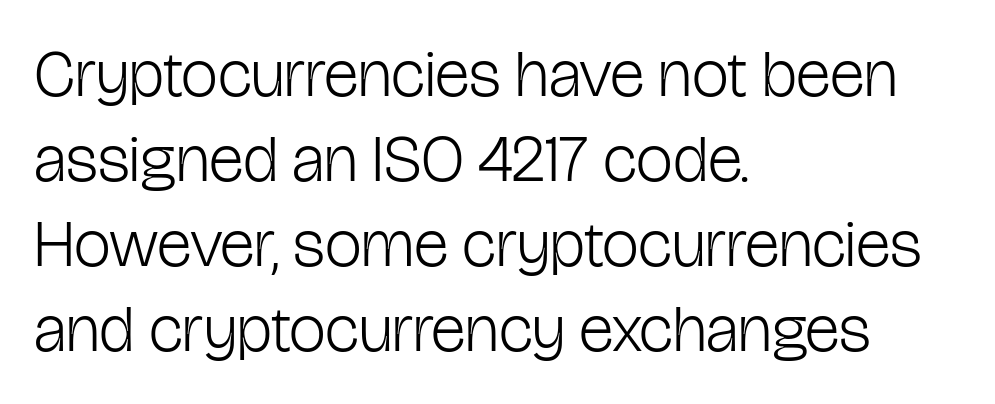
The letters stand straight up with perfectly vertical stems. The passage shown is typeset with a sans-serif family. Descender tails drop into unmarked territory. Proportional: the letters do not fall into vertical columns.
